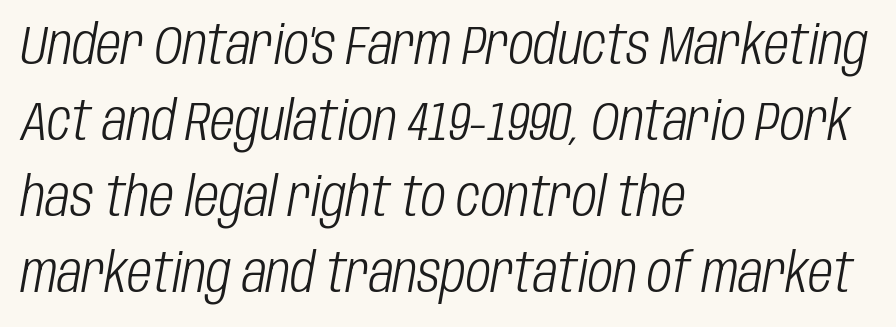
{"italic": "yes", "lean": "right", "slant_degrees": 10, "bold": "no", "weight": "light", "width": "condensed", "stroke_contrast": "low", "x_height": "large", "monospaced": "no", "underline": "no", "align": "left", "line_spacing": "normal", "line_spacing_ratio": 1.41, "letter_spacing": "normal", "letter_spacing_em": 0.0, "glyph_px": 54}
